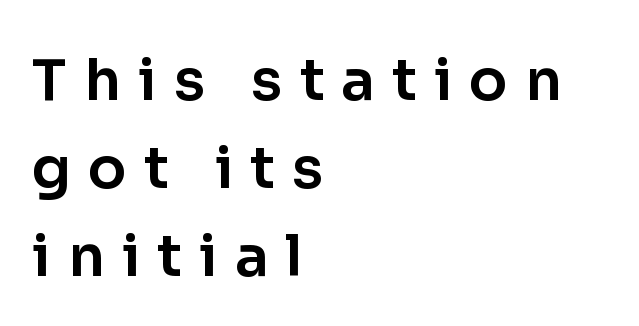
{"serif": "no", "italic": "no", "width": "normal", "stroke_contrast": "low", "x_height": "medium", "monospaced": "no", "underline": "no", "align": "left", "line_spacing": "normal", "line_spacing_ratio": 1.54, "letter_spacing": "wide", "letter_spacing_em": 0.3, "glyph_px": 57}
